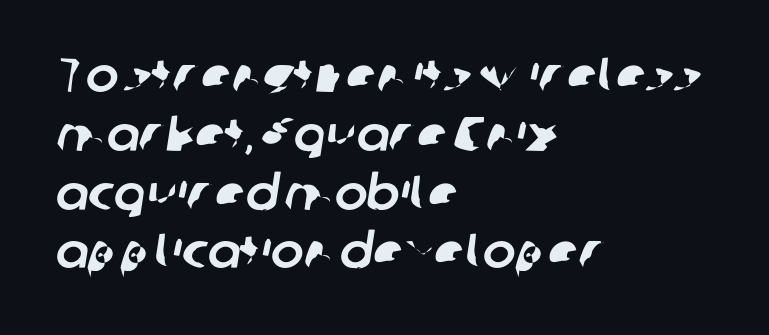
{"serif": "no", "width": "normal", "stroke_contrast": "low", "x_height": "medium", "monospaced": "no", "underline": "no", "align": "left", "line_spacing_ratio": 1.2, "letter_spacing": "normal", "letter_spacing_em": 0.0, "glyph_px": 49}
